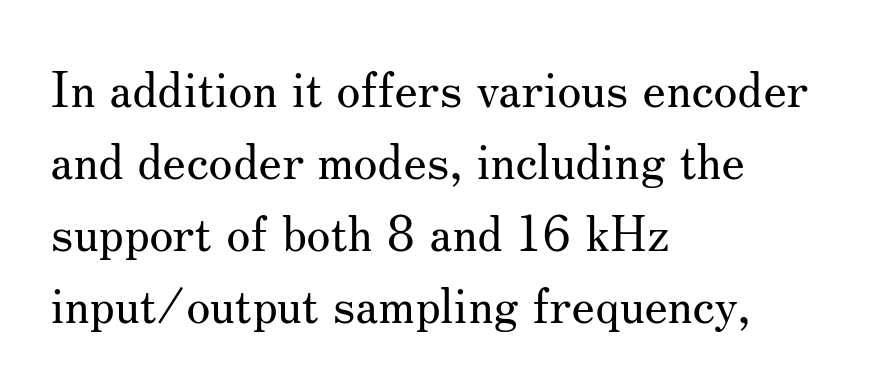
Q: Is the text bold? A: No.
Q: Is the text italic (slanted)? A: No, it is upright.
Q: Is the typeface a serif or a sans-serif typeface? A: Serif.
Q: Is the text underlined? A: No.
Q: How is the paragraph aligned? A: Left-aligned.
Q: Is the spacing between letters normal or unusually wide? A: Normal.
Q: Is the spacing between lines tight, normal or loose? A: Normal.
Q: Width (condensed, normal, or wide)? A: Normal.
Q: Stroke contrast? A: Medium.
Q: x-height? A: Small.
Q: Monospaced? A: No.
